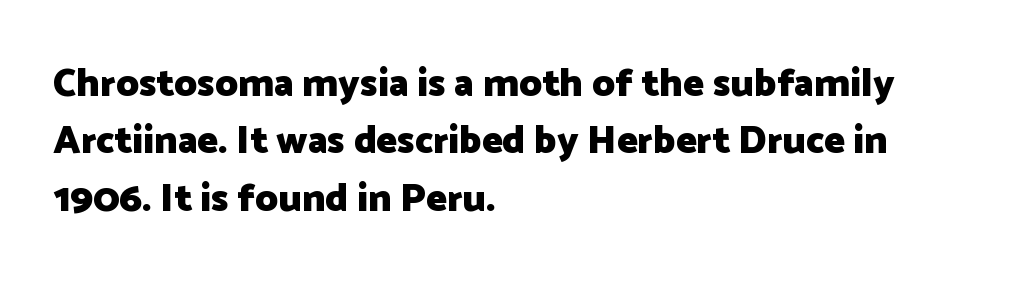
Q: Is the text bold? A: Yes.
Q: Is the text italic (slanted)? A: No, it is upright.
Q: Is the typeface a serif or a sans-serif typeface? A: Sans-serif.
Q: Is the text underlined? A: No.
Q: How is the paragraph aligned? A: Left-aligned.
Q: Is the spacing between letters normal or unusually wide? A: Normal.
Q: Is the spacing between lines tight, normal or loose? A: Normal.
Q: Width (condensed, normal, or wide)? A: Normal.
Q: Stroke contrast? A: Low.
Q: x-height? A: Medium.
Q: Monospaced? A: No.
